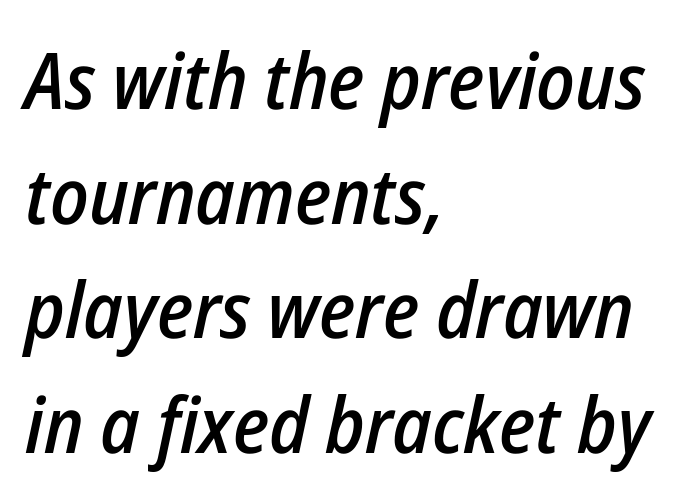
{"italic": "yes", "lean": "right", "slant_degrees": 12, "bold": "semi", "weight": "semibold", "width": "condensed", "stroke_contrast": "low", "x_height": "medium", "monospaced": "no", "underline": "no", "align": "left", "line_spacing": "normal", "line_spacing_ratio": 1.47, "letter_spacing": "normal", "letter_spacing_em": 0.0, "glyph_px": 78}
